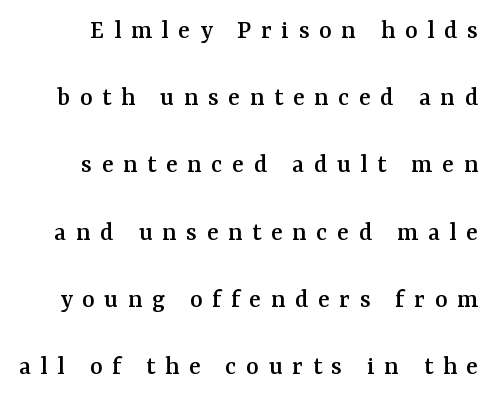
Q: Is the text italic (slanted)? A: No, it is upright.
Q: Is the text underlined? A: No.
Q: Is the spacing between letters normal or unusually wide? A: Unusually wide.
Q: Is the spacing between lines tight, normal or loose? A: Loose.
